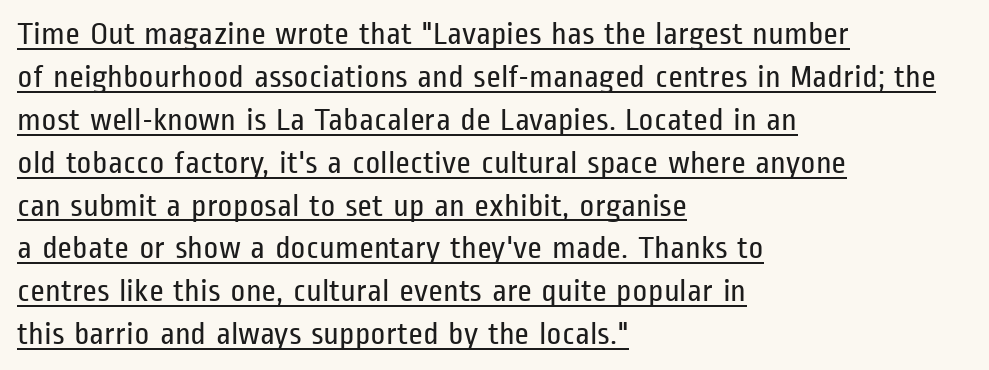
{"serif": "no", "italic": "no", "bold": "no", "weight": "regular", "width": "condensed", "stroke_contrast": "low", "x_height": "medium", "monospaced": "no", "underline": "yes", "align": "left", "line_spacing": "normal", "line_spacing_ratio": 1.34, "letter_spacing": "normal", "letter_spacing_em": 0.0, "glyph_px": 32}
